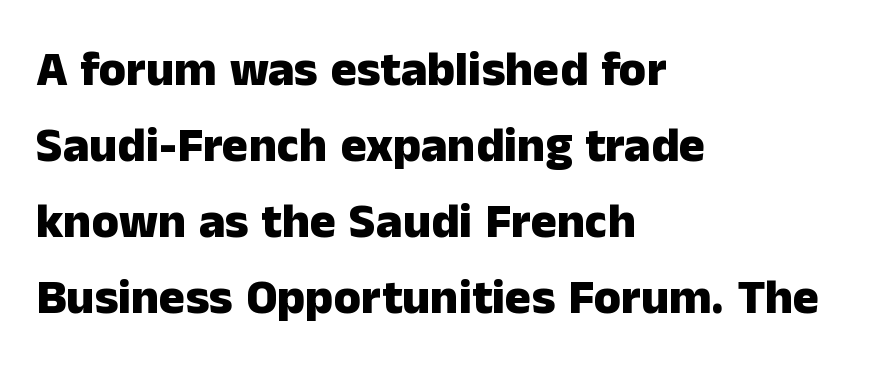
Line beginnings align vertically; line endings do not. These lines are composed in type without serifs. How heavy is the stroke? Heavy — this is a bold. A typesetter would call this leading conventional body-copy spacing.
